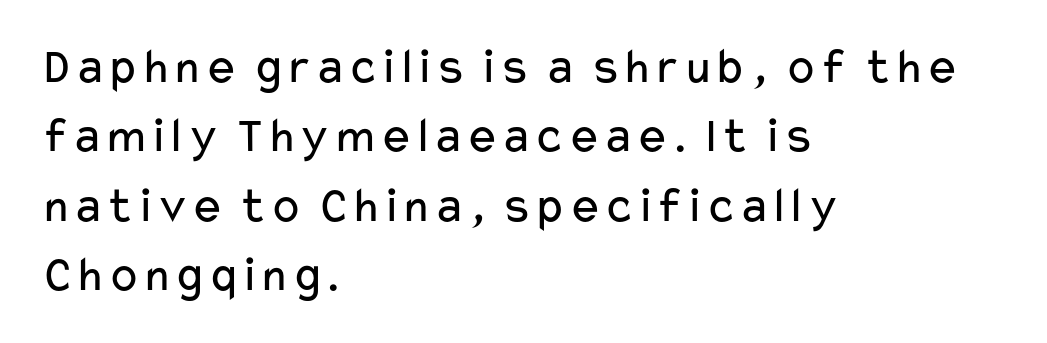
Q: Is the text bold? A: No.
Q: Is the text italic (slanted)? A: No, it is upright.
Q: Is the typeface a serif or a sans-serif typeface? A: Sans-serif.
Q: Is the text underlined? A: No.
Q: How is the paragraph aligned? A: Left-aligned.
Q: Is the spacing between letters normal or unusually wide? A: Normal.
Q: Is the spacing between lines tight, normal or loose? A: Normal.
Q: Width (condensed, normal, or wide)? A: Wide.
Q: Stroke contrast? A: Low.
Q: x-height? A: Medium.
Q: Monospaced? A: No.
